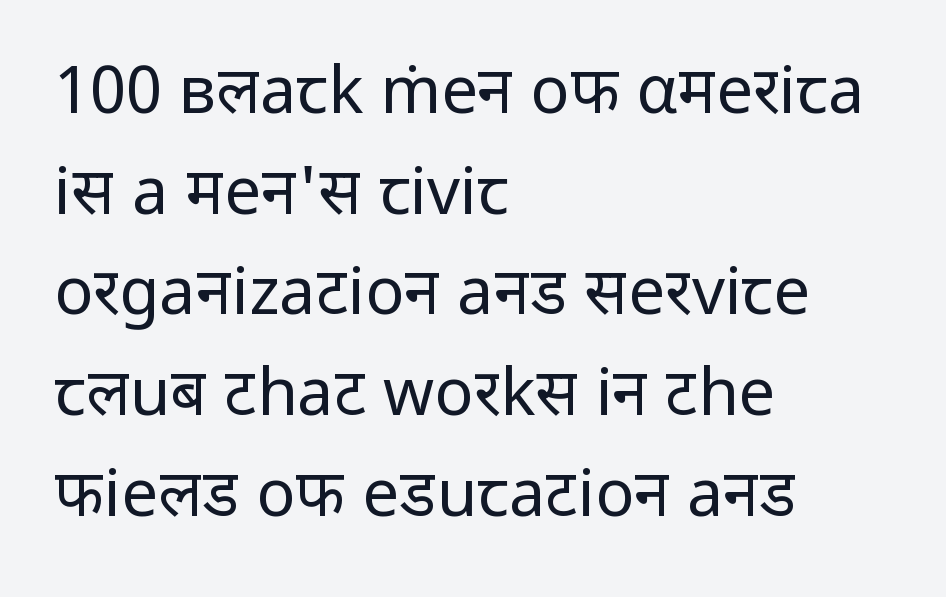
The image shows 65 px regular-weight sans-serif type, upright; set left-aligned, normal line spacing (1.55x), normal letter spacing, not underlined; low stroke contrast and a medium x-height.
